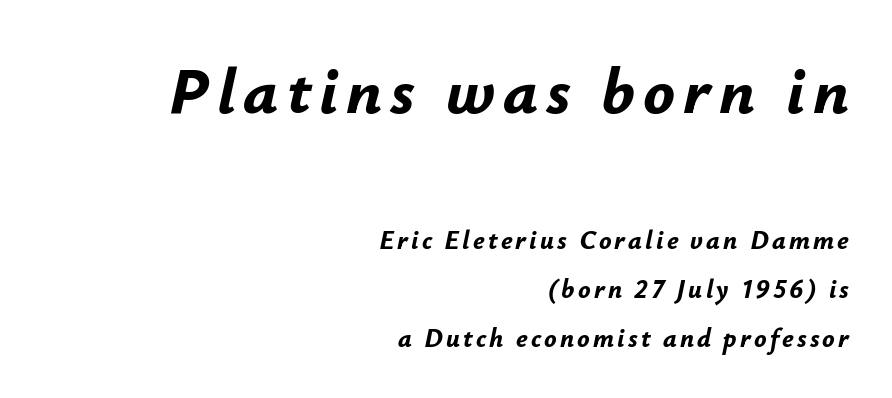
Q: Is the text bold? A: Yes.
Q: Is the text italic (slanted)? A: Yes, it leans right by about 12 degrees.
Q: Is the text underlined? A: No.
Q: How is the paragraph aligned? A: Right-aligned.
Q: Which block of text is set in a larger size, the first (top) or the second (bottom)? A: The first (top) one.
Q: Width (condensed, normal, or wide)? A: Normal.
Q: Stroke contrast? A: Low.
Q: x-height? A: Small.
Q: Monospaced? A: No.
